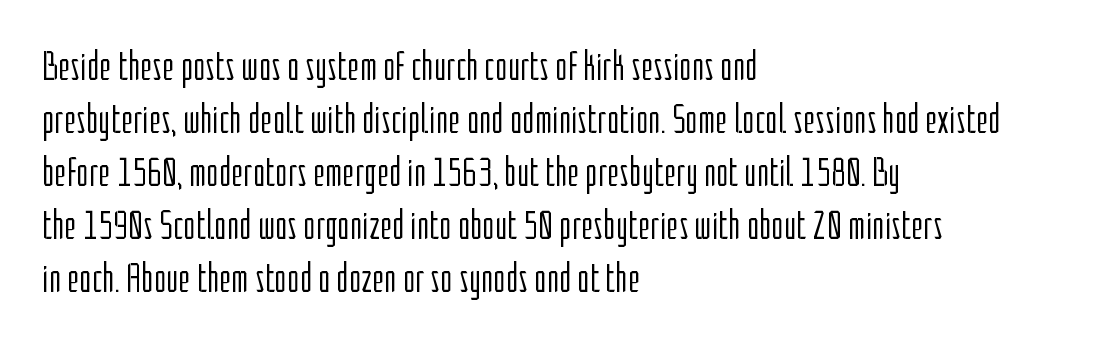
The typesetting does not lean heavy: it is not bold. These lines sit exactly where default settings would place them. Each letter keeps its own natural width here, so spacing adapts to shape. Compared with typical body copy, the letter spacing here is the same. Characters remain perfectly vertical along every line. Nothing sits at the stroke ends, so this counts as sans-serif.
